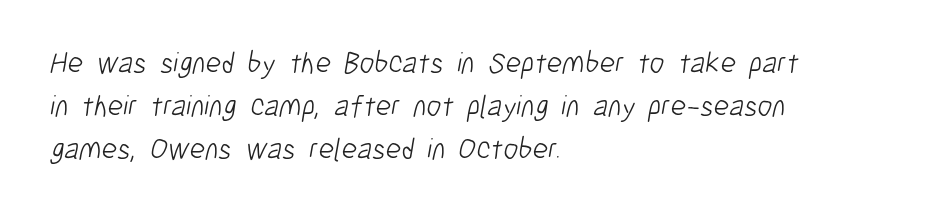
The image shows 30 px light, condensed sans-serif type; set left-aligned, normal line spacing (1.44x), normal letter spacing, not underlined; low stroke contrast and a medium x-height.
